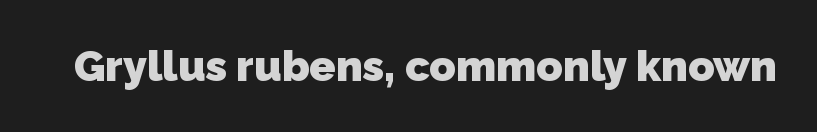
These lines keep a tight, regular rhythm from letter to letter. Decoration check: the copy has no underline. Nope, no serifs anywhere on these letters. Pretty heavy lettering here — definitely bold.
